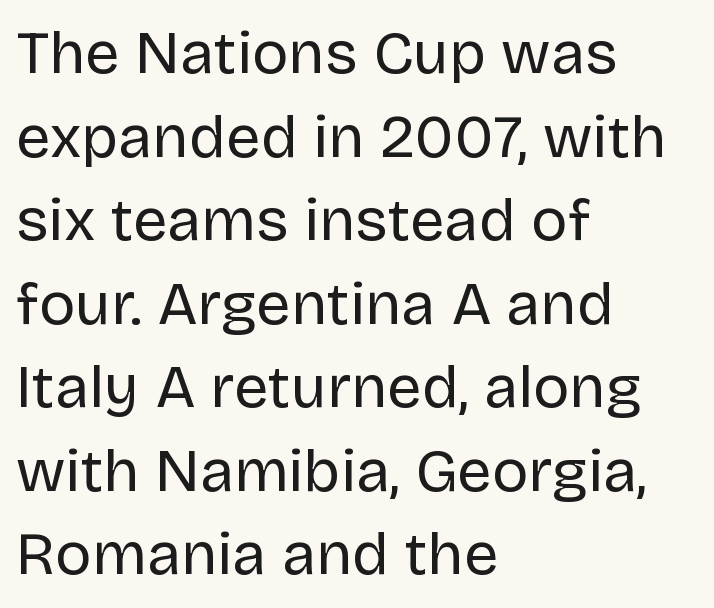
{"serif": "no", "italic": "no", "bold": "no", "weight": "regular", "width": "normal", "stroke_contrast": "low", "x_height": "large", "monospaced": "no", "underline": "no", "align": "left", "line_spacing": "normal", "line_spacing_ratio": 1.37, "letter_spacing": "normal", "letter_spacing_em": 0.0, "glyph_px": 61}
